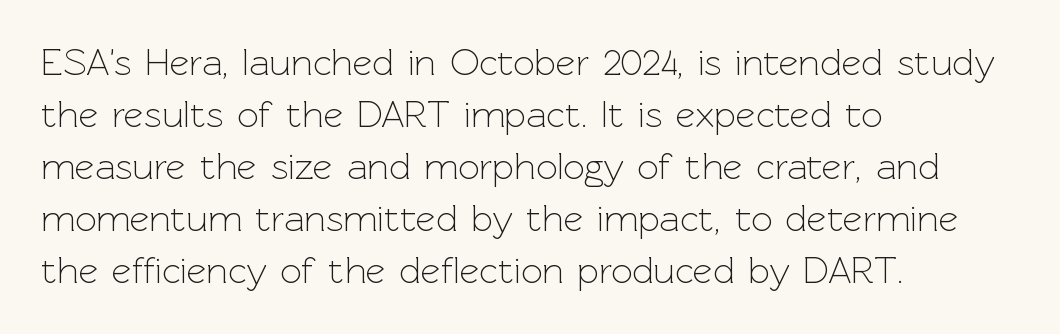
{"serif": "no", "italic": "no", "bold": "no", "weight": "light", "width": "normal", "x_height": "medium", "monospaced": "no", "underline": "no", "align": "left", "line_spacing": "normal", "line_spacing_ratio": 1.37, "letter_spacing": "normal", "letter_spacing_em": 0.0, "glyph_px": 38}
